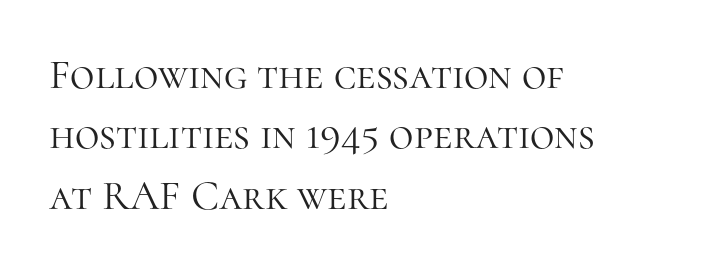
{"serif": "yes", "italic": "no", "bold": "no", "weight": "light", "width": "normal", "stroke_contrast": "high", "x_height": "medium", "monospaced": "no", "underline": "no", "align": "left", "line_spacing": "normal", "line_spacing_ratio": 1.44, "letter_spacing": "normal", "letter_spacing_em": 0.0, "glyph_px": 42}
